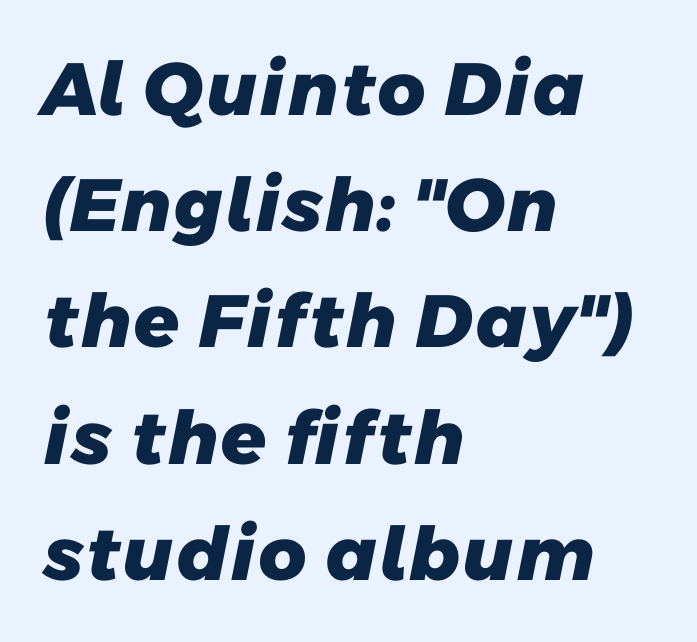
Grotesque or geometric, the face here clearly has no serifs. The tracking reads as untouched default to a designer's eye. Heavy, bold letterforms. Honestly, the row spacing looks completely unremarkable. Proportional: the letters do not fall into vertical columns. Just letters on the line, the space beneath them empty.
